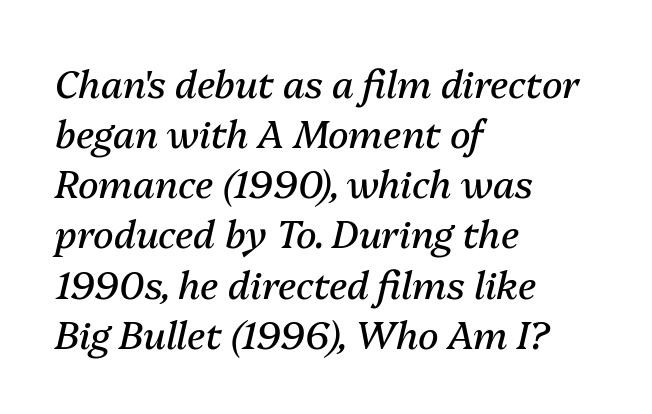
The image shows 38 px regular-weight type, italic (leaning right); set left-aligned, normal line spacing (1.32x), normal letter spacing, not underlined; medium stroke contrast and a medium x-height.
